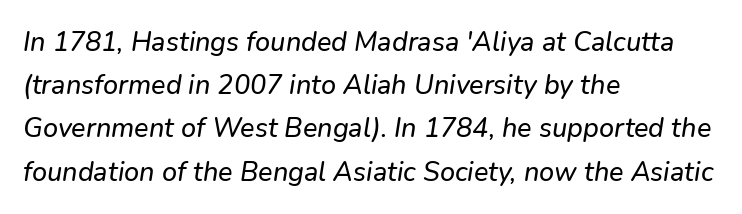
Q: Is the text underlined? A: No.
Q: How is the paragraph aligned? A: Left-aligned.
Q: Is the spacing between letters normal or unusually wide? A: Normal.
Q: Is the spacing between lines tight, normal or loose? A: Normal.
